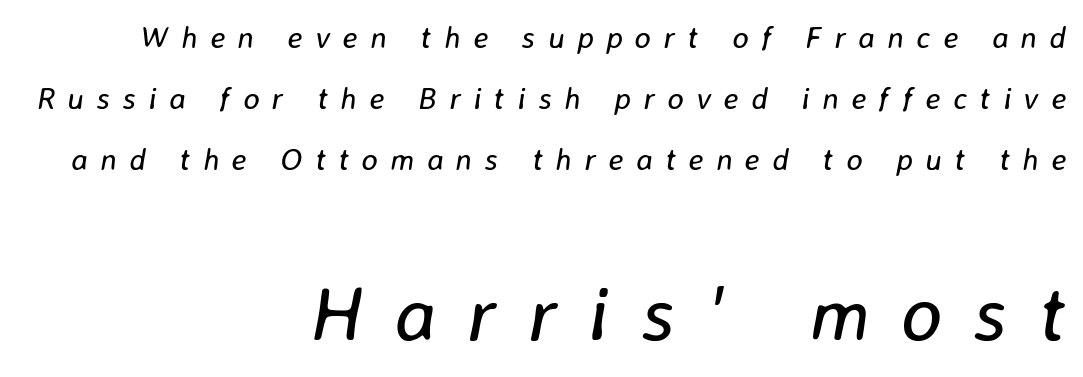
{"italic": "yes", "lean": "right", "slant_degrees": 8, "bold": "no", "weight": "regular", "width": "normal", "stroke_contrast": "low", "x_height": "medium", "monospaced": "no", "underline": "no", "align": "right", "line_spacing": "loose", "line_spacing_ratio": 1.97, "letter_spacing": "wide", "letter_spacing_em": 0.4, "larger_block": "second", "size_ratio": 2.52, "glyph_px": 78}
